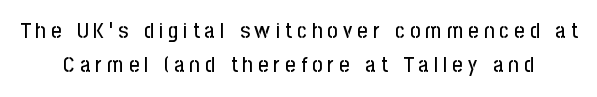
{"italic": "no", "underline": "no", "line_spacing": "normal", "line_spacing_ratio": 1.55, "letter_spacing": "wide", "letter_spacing_em": 0.24, "glyph_px": 22}
